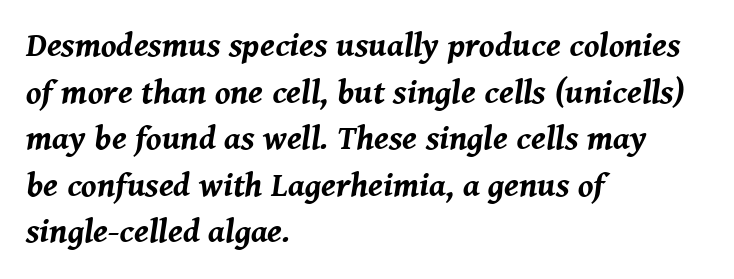
The image shows 34 px bold type, italic (leaning right); set left-aligned, normal line spacing (1.37x), normal letter spacing, not underlined; medium stroke contrast and a medium x-height.
